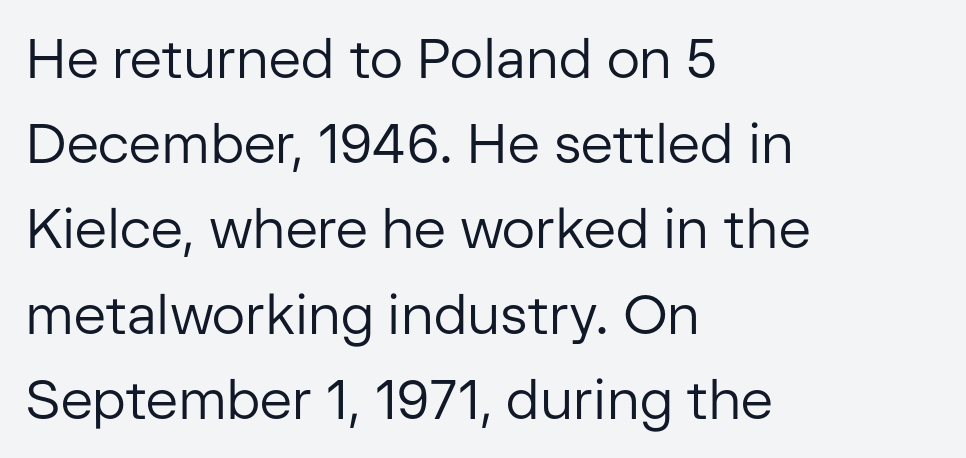
Q: Is the text bold? A: No.
Q: Is the text italic (slanted)? A: No, it is upright.
Q: Is the typeface a serif or a sans-serif typeface? A: Sans-serif.
Q: Is the text underlined? A: No.
Q: How is the paragraph aligned? A: Left-aligned.
Q: Is the spacing between letters normal or unusually wide? A: Normal.
Q: Is the spacing between lines tight, normal or loose? A: Normal.
Q: Width (condensed, normal, or wide)? A: Normal.
Q: Stroke contrast? A: Low.
Q: x-height? A: Medium.
Q: Monospaced? A: No.
